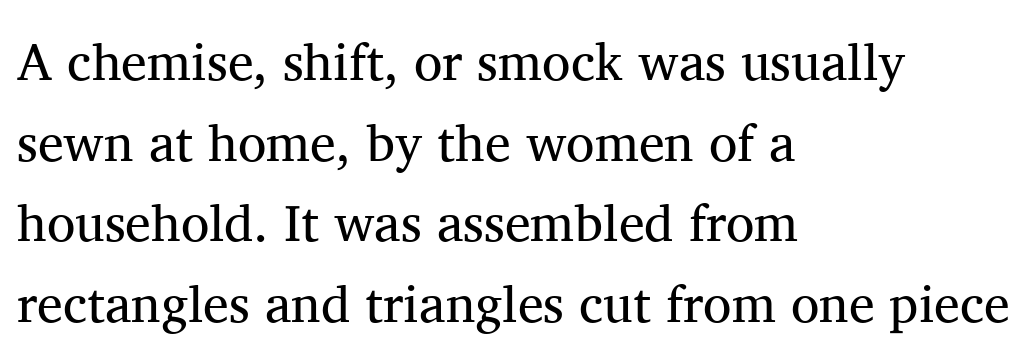
Q: Is the text bold? A: No.
Q: Is the text italic (slanted)? A: No, it is upright.
Q: Is the typeface a serif or a sans-serif typeface? A: Serif.
Q: Is the text underlined? A: No.
Q: How is the paragraph aligned? A: Left-aligned.
Q: Is the spacing between letters normal or unusually wide? A: Normal.
Q: Is the spacing between lines tight, normal or loose? A: Normal.
Q: Width (condensed, normal, or wide)? A: Normal.
Q: Stroke contrast? A: Medium.
Q: x-height? A: Medium.
Q: Monospaced? A: No.
